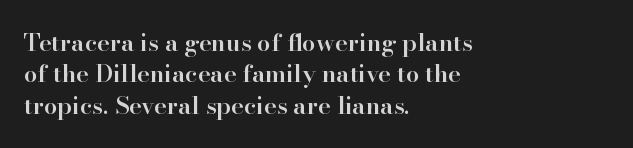
Q: Is the text bold? A: Semi-bold.
Q: Is the text italic (slanted)? A: No, it is upright.
Q: Is the text underlined? A: No.
Q: How is the paragraph aligned? A: Left-aligned.
Q: Is the spacing between letters normal or unusually wide? A: Normal.
Q: Is the spacing between lines tight, normal or loose? A: Normal.
